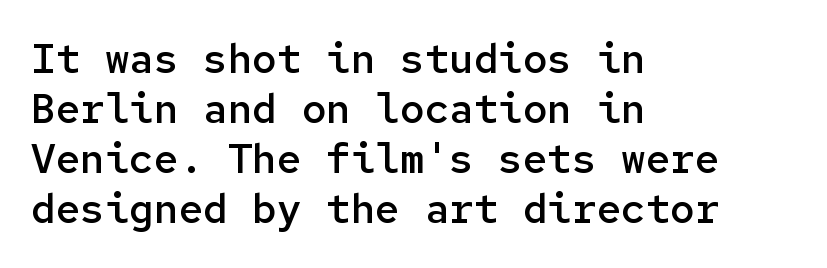
Q: Is the text bold? A: Semi-bold.
Q: Is the text italic (slanted)? A: No, it is upright.
Q: Is the typeface a serif or a sans-serif typeface? A: Sans-serif.
Q: Is the text underlined? A: No.
Q: How is the paragraph aligned? A: Left-aligned.
Q: Is the spacing between letters normal or unusually wide? A: Normal.
Q: Width (condensed, normal, or wide)? A: Normal.
Q: Stroke contrast? A: Low.
Q: x-height? A: Medium.
Q: Monospaced? A: Yes.
